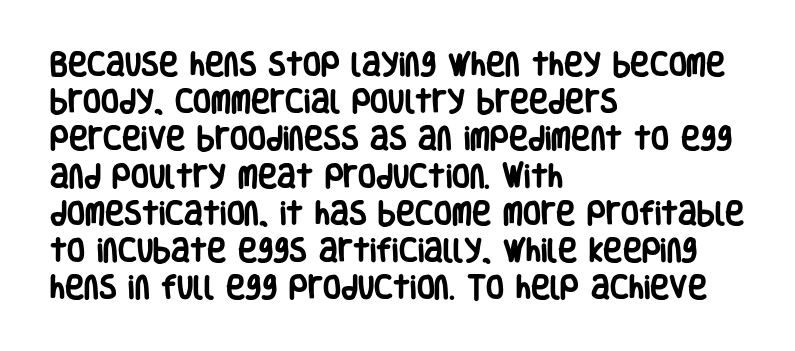
Notice how descenders clear the ascenders below comfortably — that's standard leading. Compared with an ordinary text face, these strokes are far heavier — a full bold. Compared with typical body copy, the letter spacing here is the same. Italic: no, the glyphs are upright roman. The rag falls on the right side of this text block. Descenders hang freely into open space.
